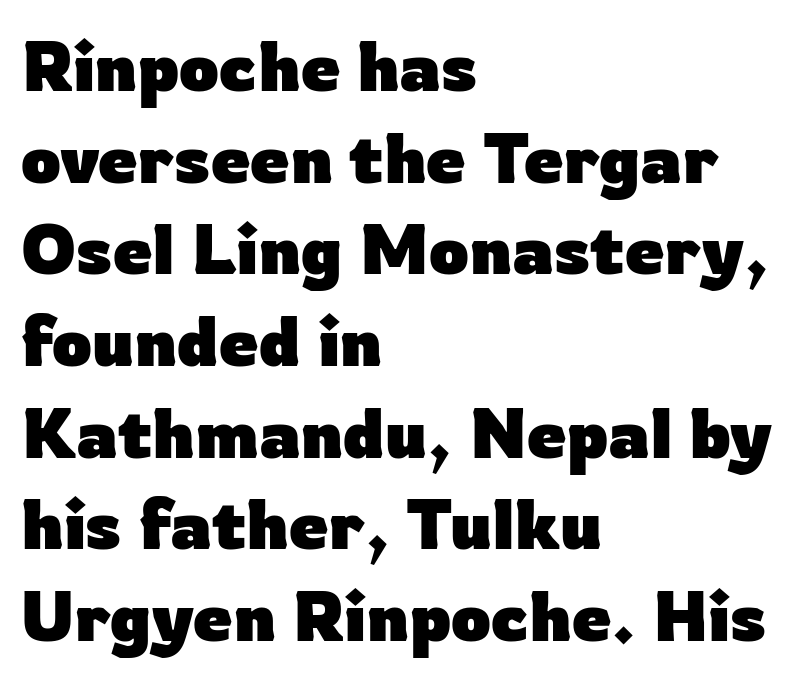
{"serif": "no", "italic": "no", "bold": "yes", "weight": "heavy", "width": "normal", "stroke_contrast": "low", "x_height": "medium", "monospaced": "no", "underline": "no", "align": "left", "line_spacing": "normal", "line_spacing_ratio": 1.31, "letter_spacing": "normal", "letter_spacing_em": 0.0, "glyph_px": 70}
